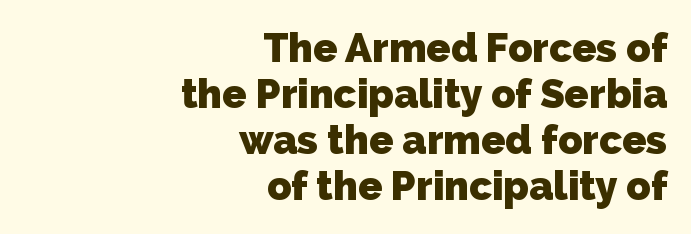
Q: Is the text bold? A: Yes.
Q: Is the typeface a serif or a sans-serif typeface? A: Sans-serif.
Q: Is the text underlined? A: No.
Q: How is the paragraph aligned? A: Right-aligned.
Q: Is the spacing between letters normal or unusually wide? A: Normal.
Q: Is the spacing between lines tight, normal or loose? A: Tight.
Q: Width (condensed, normal, or wide)? A: Normal.
Q: Stroke contrast? A: Low.
Q: x-height? A: Medium.
Q: Monospaced? A: No.
